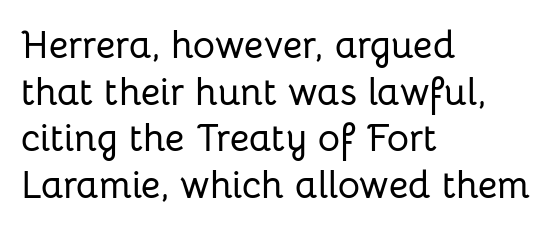
{"serif": "no", "italic": "no", "width": "normal", "stroke_contrast": "low", "x_height": "medium", "monospaced": "no", "underline": "no", "align": "left", "line_spacing_ratio": 1.23, "letter_spacing": "normal", "letter_spacing_em": 0.0, "glyph_px": 38}
